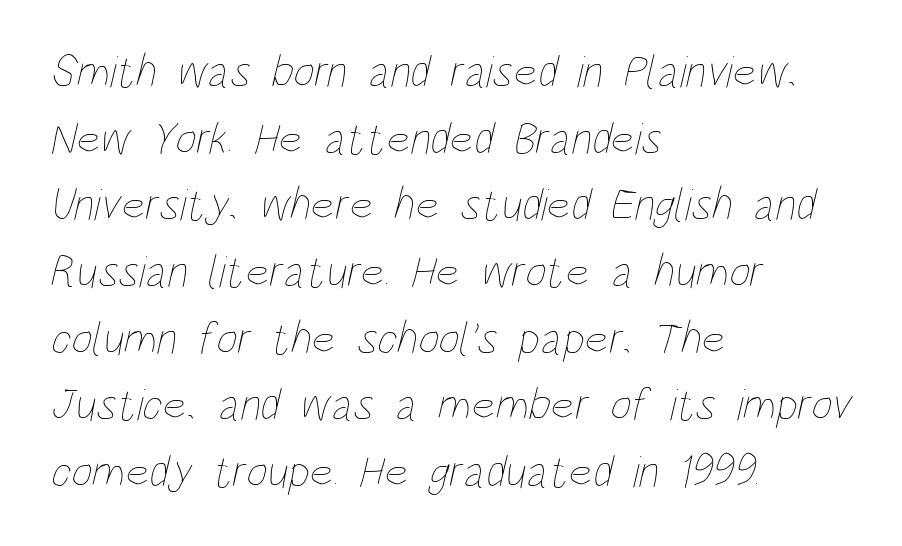
{"bold": "no", "weight": "thin", "width": "condensed", "stroke_contrast": "low", "x_height": "large", "monospaced": "no", "underline": "no", "align": "left", "line_spacing": "normal", "line_spacing_ratio": 1.45, "letter_spacing": "normal", "letter_spacing_em": 0.0, "glyph_px": 46}
